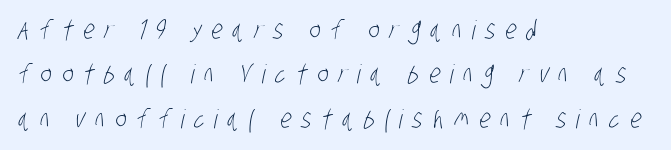
Vertical stems look standard width or narrower in stroke. Underline: absent. Layout note: lines flush left. Short note: letters widely spaced.
